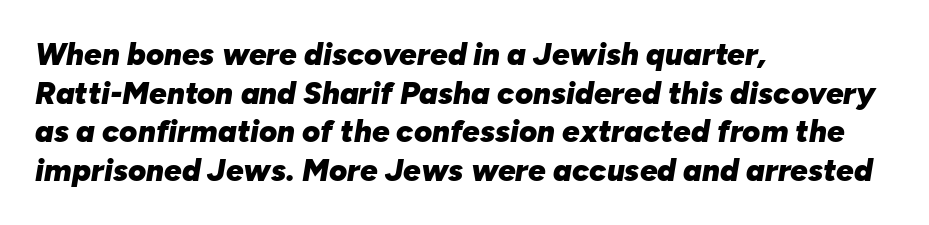
Q: Is the text bold? A: Yes.
Q: Is the text italic (slanted)? A: Yes, it leans right by about 10 degrees.
Q: Is the text underlined? A: No.
Q: How is the paragraph aligned? A: Left-aligned.
Q: Is the spacing between letters normal or unusually wide? A: Normal.
Q: Is the spacing between lines tight, normal or loose? A: Normal.
Q: Width (condensed, normal, or wide)? A: Normal.
Q: Stroke contrast? A: Low.
Q: x-height? A: Medium.
Q: Monospaced? A: No.
